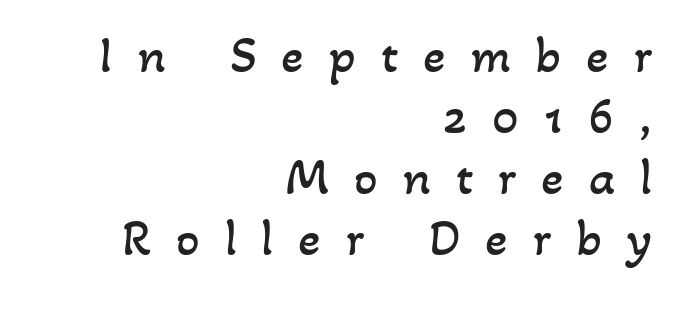
The image shows 52 px regular-weight type; set right-aligned, line spacing 1.17x, unusually wide letter spacing (+0.48 em), not underlined; low stroke contrast and a small x-height.
